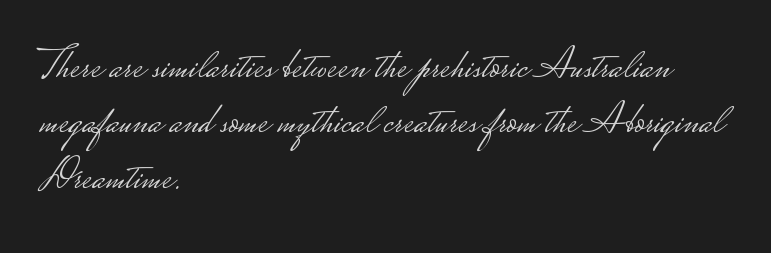
The image shows 43 px light, wide sans-serif type; set left-aligned, normal line spacing (1.29x), normal letter spacing, not underlined; low stroke contrast.
